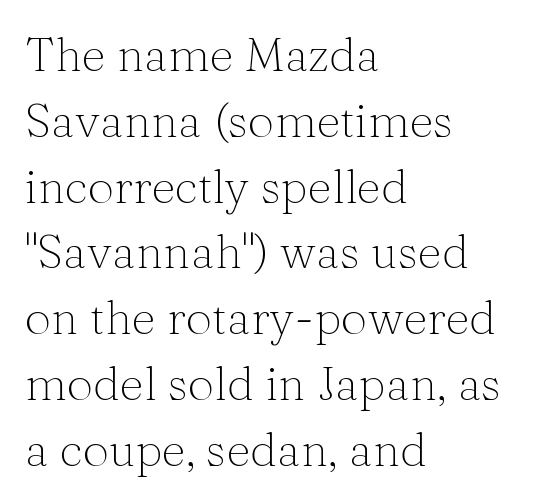
Q: Is the text bold? A: No.
Q: Is the text italic (slanted)? A: No, it is upright.
Q: Is the typeface a serif or a sans-serif typeface? A: Serif.
Q: Is the text underlined? A: No.
Q: How is the paragraph aligned? A: Left-aligned.
Q: Is the spacing between letters normal or unusually wide? A: Normal.
Q: Is the spacing between lines tight, normal or loose? A: Normal.
Q: Width (condensed, normal, or wide)? A: Normal.
Q: Stroke contrast? A: Medium.
Q: x-height? A: Medium.
Q: Monospaced? A: No.
